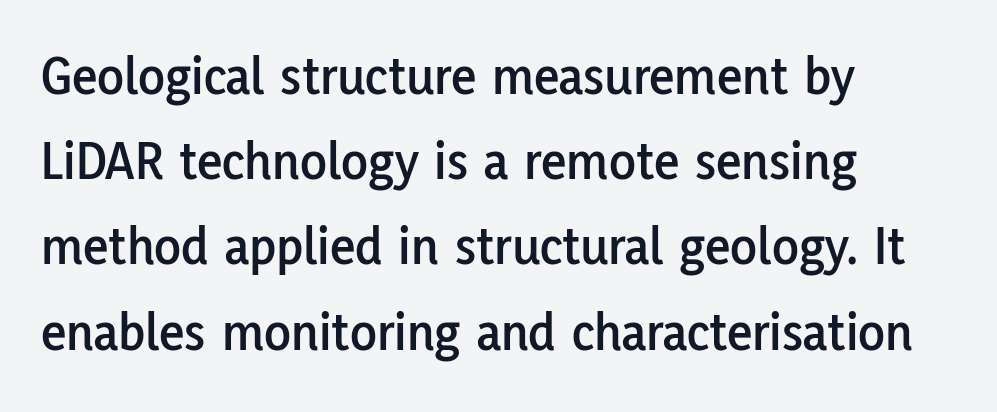
Q: Is the text italic (slanted)? A: No, it is upright.
Q: Is the typeface a serif or a sans-serif typeface? A: Sans-serif.
Q: Is the text underlined? A: No.
Q: How is the paragraph aligned? A: Left-aligned.
Q: Is the spacing between letters normal or unusually wide? A: Normal.
Q: Is the spacing between lines tight, normal or loose? A: Normal.
Q: Width (condensed, normal, or wide)? A: Normal.
Q: Stroke contrast? A: Low.
Q: x-height? A: Medium.
Q: Monospaced? A: No.
